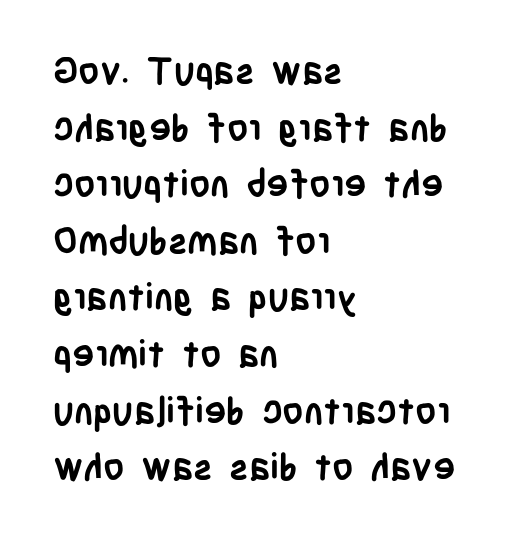
The image shows 37 px semibold, condensed sans-serif type, upright; set left-aligned, normal line spacing (1.53x), normal letter spacing, not underlined; low stroke contrast and a large x-height.
